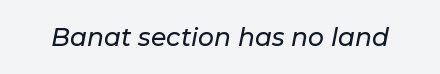
The image shows 25 px text type, italic (leaning right); set normal letter spacing, not underlined.
